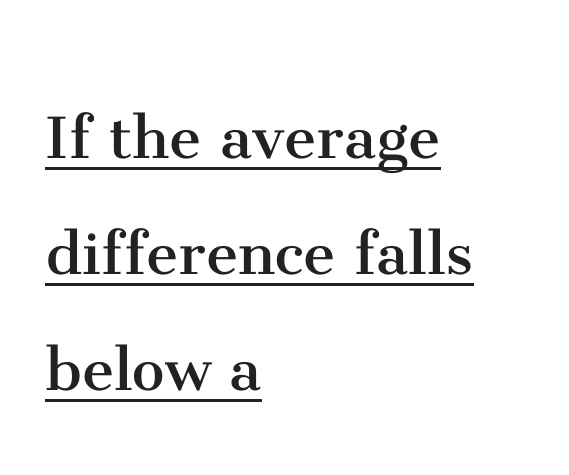
{"serif": "yes", "italic": "no", "bold": "no", "weight": "regular", "width": "normal", "stroke_contrast": "medium", "x_height": "medium", "monospaced": "no", "underline": "yes", "align": "left", "line_spacing": "normal", "line_spacing_ratio": 1.59, "letter_spacing": "normal", "letter_spacing_em": 0.0, "glyph_px": 73}
